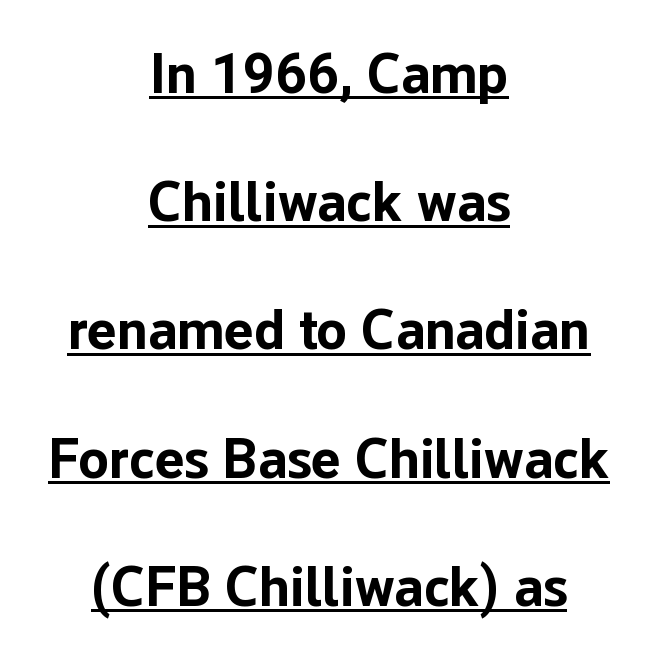
The image shows 56 px bold sans-serif type, upright; set centered, loose line spacing (2.29x), normal letter spacing, underlined; low stroke contrast and a medium x-height.
